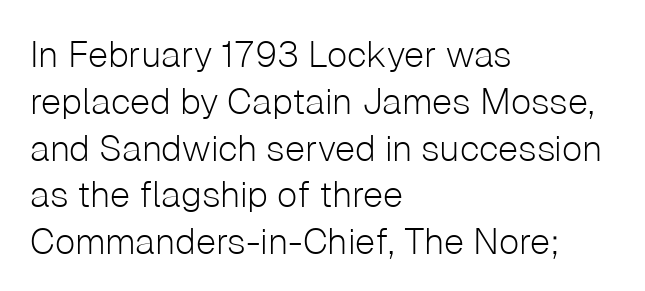
The line-height multiplier appears to be the usual default. The axis of the letterforms is exactly vertical. Honestly, there is no underline to notice here at all. The face used here is rendered with its standard letterfit.
